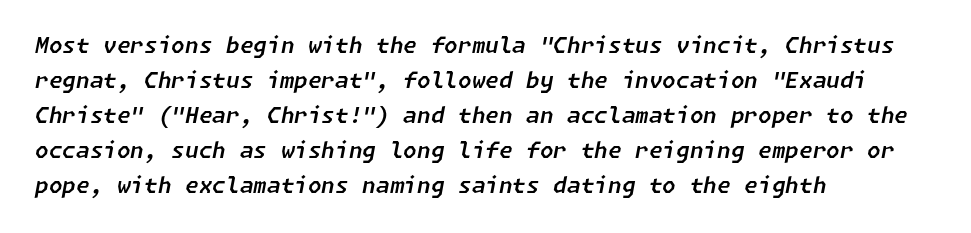
Rendered with sloped, italic letterforms. Words float on clear page, feet unadorned. Layout note: lines flush left. Whoever set this chose a conventional vertical rhythm.
